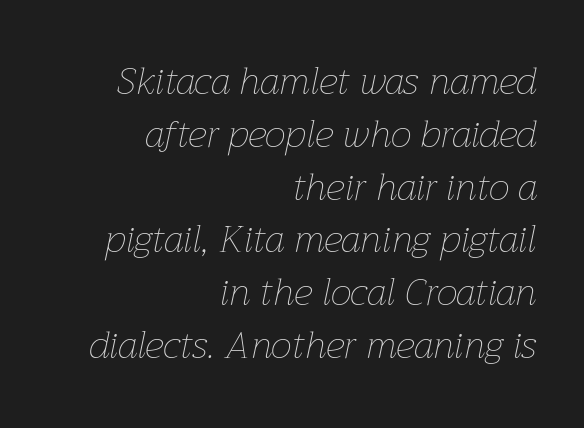
Q: Is the text bold? A: No.
Q: Is the text italic (slanted)? A: Yes, it leans right by about 12 degrees.
Q: Is the text underlined? A: No.
Q: How is the paragraph aligned? A: Right-aligned.
Q: Is the spacing between letters normal or unusually wide? A: Normal.
Q: Is the spacing between lines tight, normal or loose? A: Normal.
Q: Width (condensed, normal, or wide)? A: Normal.
Q: Stroke contrast? A: Low.
Q: x-height? A: Medium.
Q: Monospaced? A: No.
